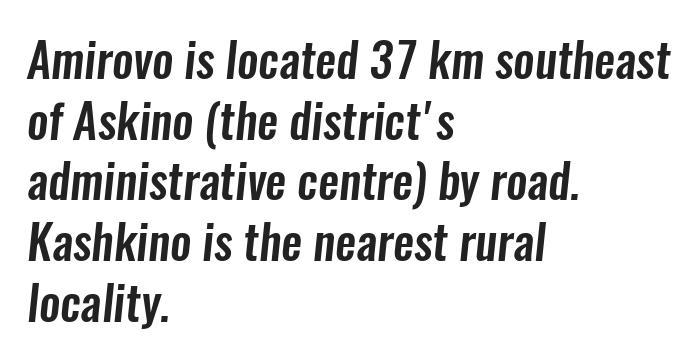
The rag falls on the right side of this text block. This sample keeps an unexceptional amount of space between lines. The letters sit at their default tracking, neither squeezed nor spread. The strip under each line holds only bare page. Serifs: no, the terminals of the letterforms are clean.
